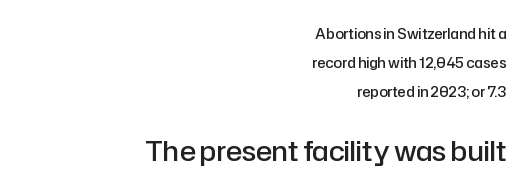
The image shows 27 px text type, upright; set right-aligned, loose line spacing (2.06x), normal letter spacing, not underlined; the second (bottom) block is 1.93x larger.
